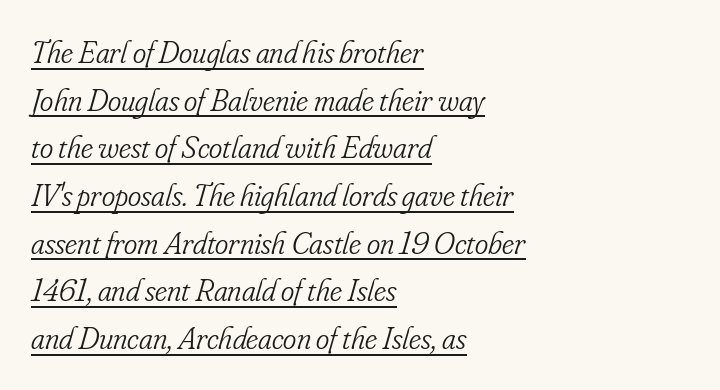
The lines sit at an ordinary, default distance from one another. Yep, those are serifs on the letters. Does a line run under the words? Yes, clearly. The letterforms sit at book weight or below. Italic: yes, the glyphs are oblique. Left-aligned paragraph, ragged on the right.
